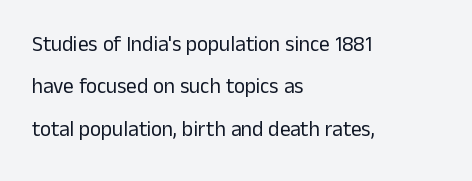
Q: Is the text bold? A: No.
Q: Is the text italic (slanted)? A: No, it is upright.
Q: Is the text underlined? A: No.
Q: How is the paragraph aligned? A: Left-aligned.
Q: Is the spacing between letters normal or unusually wide? A: Normal.
Q: Is the spacing between lines tight, normal or loose? A: Loose.
